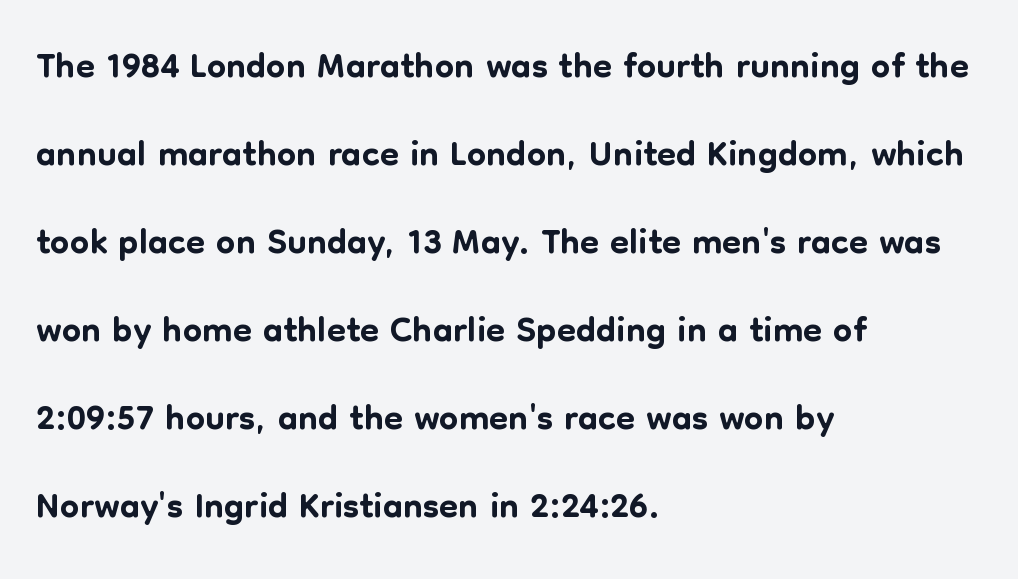
The image shows 55 px sans-serif type, upright; set left-aligned, normal line spacing (1.6x), normal letter spacing, not underlined; low stroke contrast and a medium x-height.
